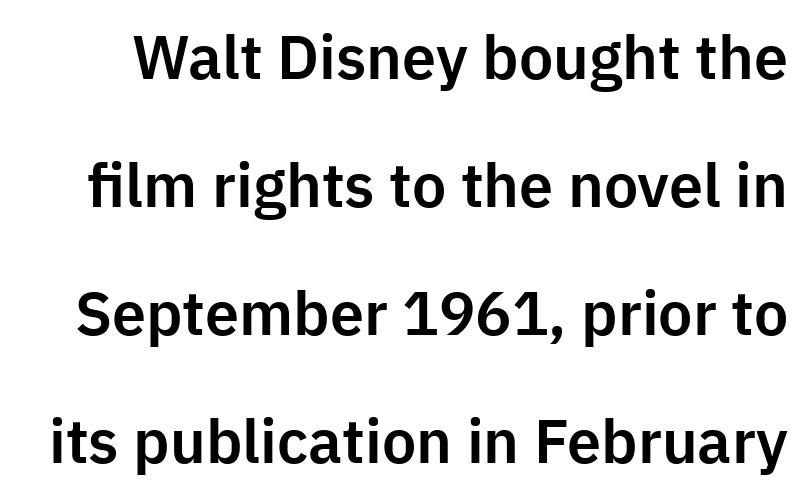
The image shows 61 px sans-serif type, upright; set loose line spacing (2.1x), normal letter spacing, not underlined; low stroke contrast and a medium x-height.
